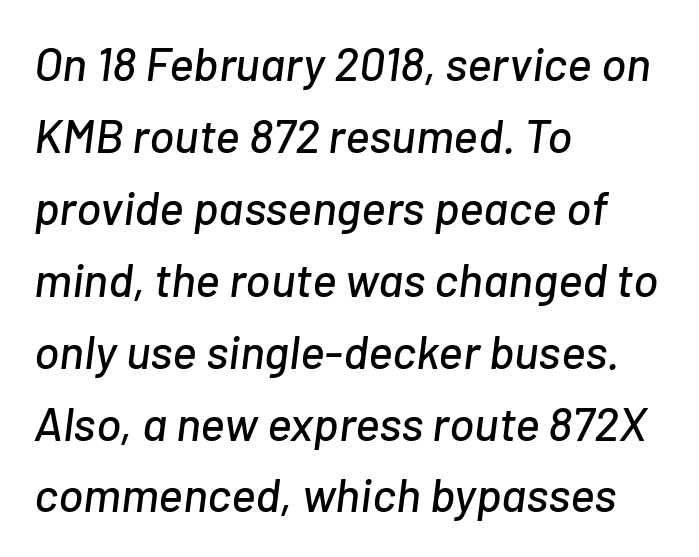
The image shows 47 px text type, italic (leaning right); set left-aligned, normal line spacing (1.53x), normal letter spacing, not underlined; low stroke contrast and a medium x-height.
